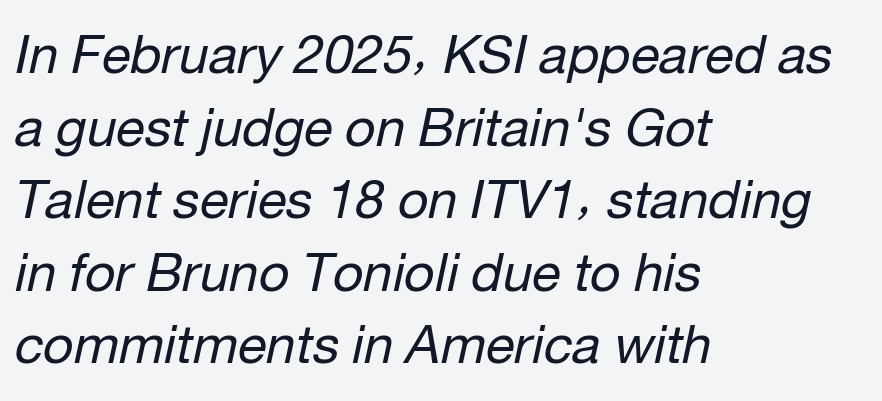
Q: Is the text bold? A: No.
Q: Is the text italic (slanted)? A: Yes, it leans right by about 12 degrees.
Q: Is the text underlined? A: No.
Q: How is the paragraph aligned? A: Left-aligned.
Q: Is the spacing between letters normal or unusually wide? A: Normal.
Q: Is the spacing between lines tight, normal or loose? A: Normal.
Q: Width (condensed, normal, or wide)? A: Normal.
Q: Stroke contrast? A: Low.
Q: x-height? A: Medium.
Q: Monospaced? A: No.
